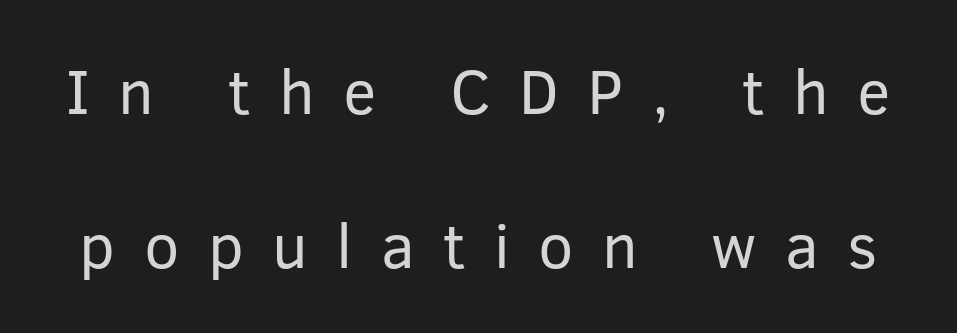
A sans-serif font was chosen for this passage. The passage shown stacks its lines with a broad gap. The font's upright variant was chosen for this text. The baseline area is clear. Weight: regular or lighter.
